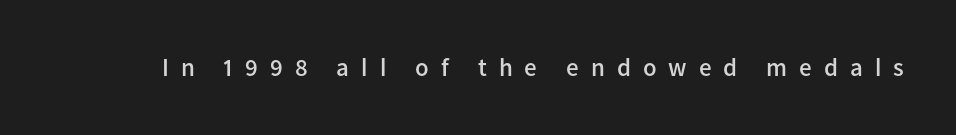
Q: Is the text bold? A: Semi-bold.
Q: Is the text italic (slanted)? A: No, it is upright.
Q: Is the text underlined? A: No.
Q: Is the spacing between letters normal or unusually wide? A: Unusually wide.
